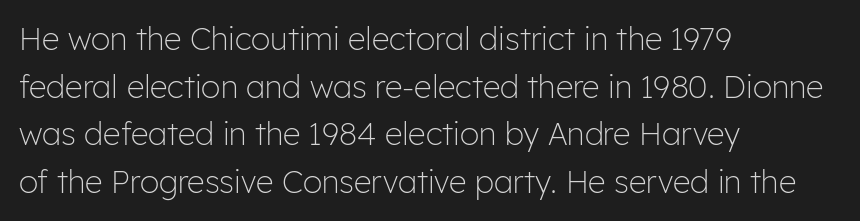
Q: Is the text bold? A: No.
Q: Is the text italic (slanted)? A: No, it is upright.
Q: Is the typeface a serif or a sans-serif typeface? A: Sans-serif.
Q: Is the text underlined? A: No.
Q: How is the paragraph aligned? A: Left-aligned.
Q: Is the spacing between letters normal or unusually wide? A: Normal.
Q: Is the spacing between lines tight, normal or loose? A: Normal.
Q: Width (condensed, normal, or wide)? A: Normal.
Q: Stroke contrast? A: Low.
Q: x-height? A: Medium.
Q: Monospaced? A: No.
